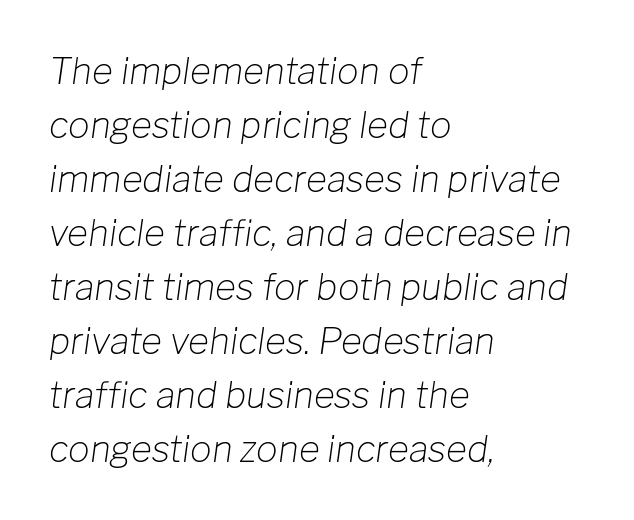
The image shows 36 px light type, italic (leaning right); set left-aligned, normal line spacing (1.5x), normal letter spacing, not underlined; low stroke contrast and a medium x-height.
